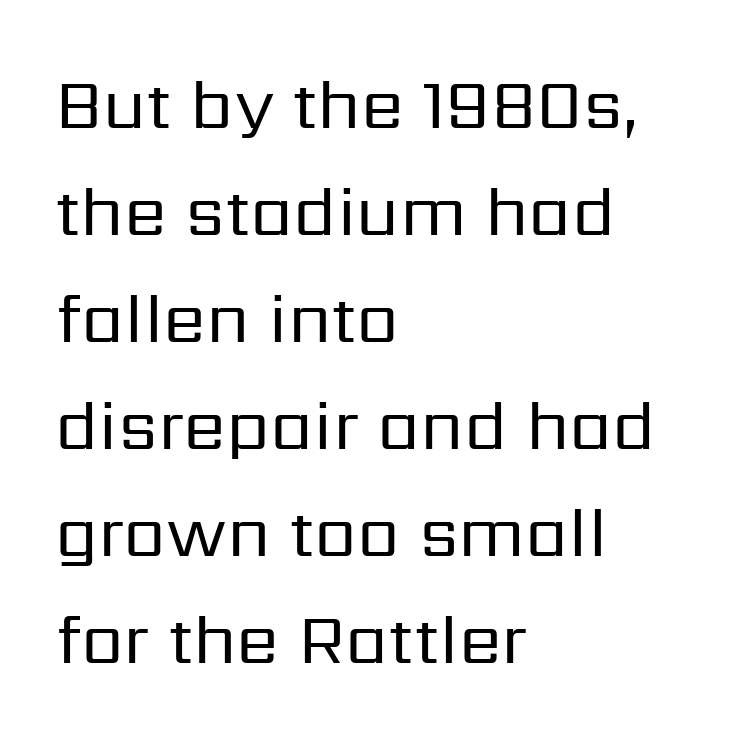
Q: Is the text bold? A: No.
Q: Is the text italic (slanted)? A: No, it is upright.
Q: Is the typeface a serif or a sans-serif typeface? A: Sans-serif.
Q: Is the text underlined? A: No.
Q: How is the paragraph aligned? A: Left-aligned.
Q: Is the spacing between letters normal or unusually wide? A: Normal.
Q: Is the spacing between lines tight, normal or loose? A: Normal.
Q: Width (condensed, normal, or wide)? A: Normal.
Q: Stroke contrast? A: Low.
Q: x-height? A: Medium.
Q: Monospaced? A: No.
